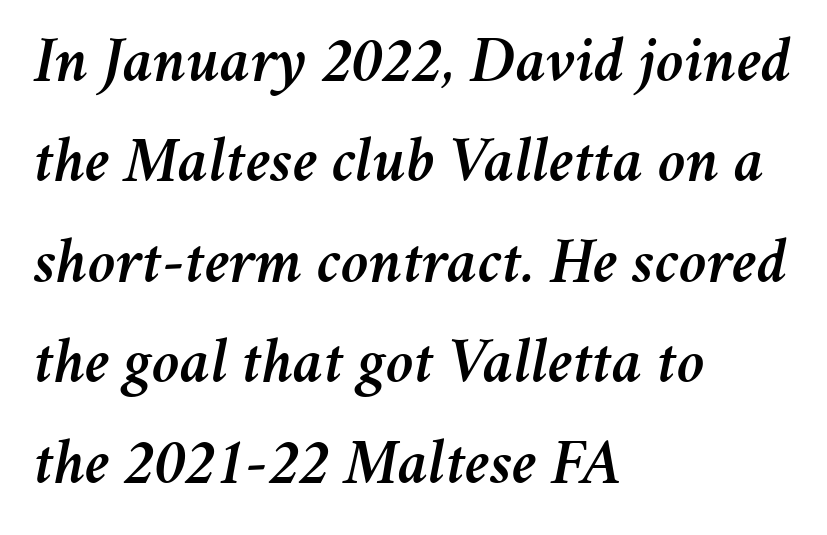
{"italic": "yes", "lean": "right", "slant_degrees": 11, "width": "normal", "stroke_contrast": "medium", "x_height": "medium", "monospaced": "no", "underline": "no", "align": "left", "line_spacing": "normal", "line_spacing_ratio": 1.57, "letter_spacing": "normal", "letter_spacing_em": 0.0, "glyph_px": 64}
